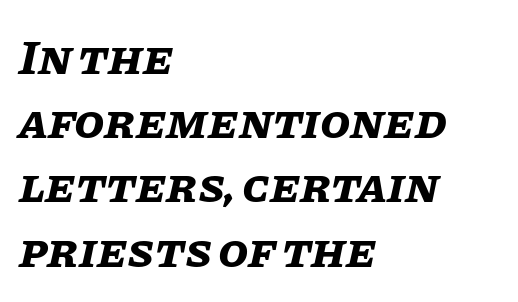
The image shows 49 px bold type, italic (leaning right); set left-aligned, normal line spacing (1.31x), normal letter spacing, not underlined; low stroke contrast and a large x-height.
